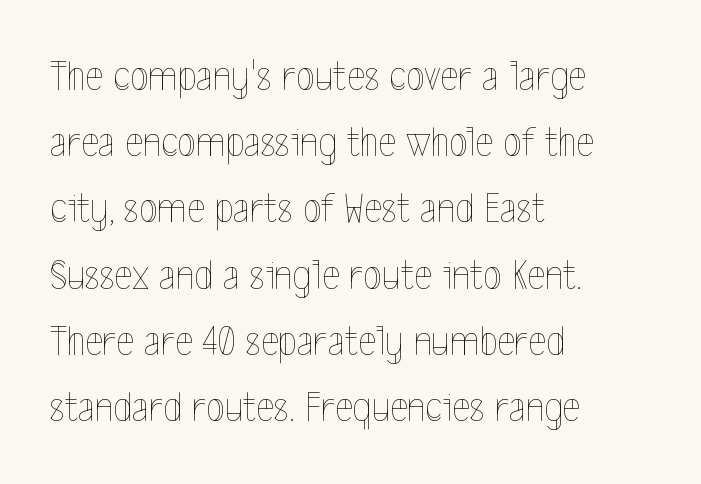
The face used here is proportionally spaced, like ordinary book or web type. The type is set solid horizontally, with unmodified tracking. The designer left line spacing at the default. If you drew a line through each stem, it would be perfectly vertical.
